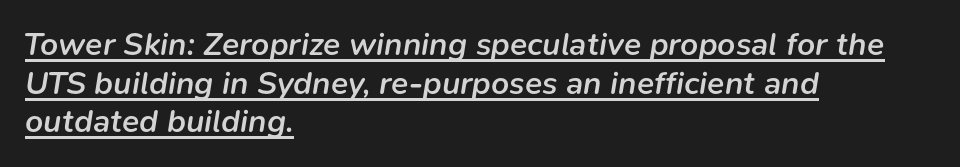
{"italic": "yes", "lean": "right", "slant_degrees": 9, "bold": "semi", "weight": "semibold", "width": "normal", "stroke_contrast": "low", "x_height": "medium", "monospaced": "no", "underline": "yes", "align": "left", "line_spacing_ratio": 1.21, "letter_spacing": "normal", "letter_spacing_em": 0.0, "glyph_px": 32}
